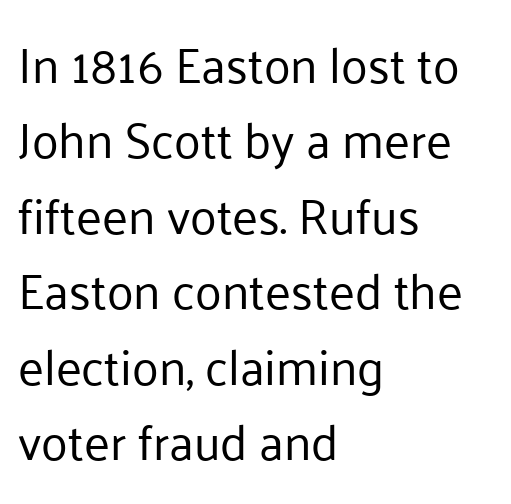
The image shows 49 px regular-weight sans-serif type, upright; set left-aligned, normal line spacing (1.54x), normal letter spacing, not underlined; low stroke contrast and a medium x-height.
